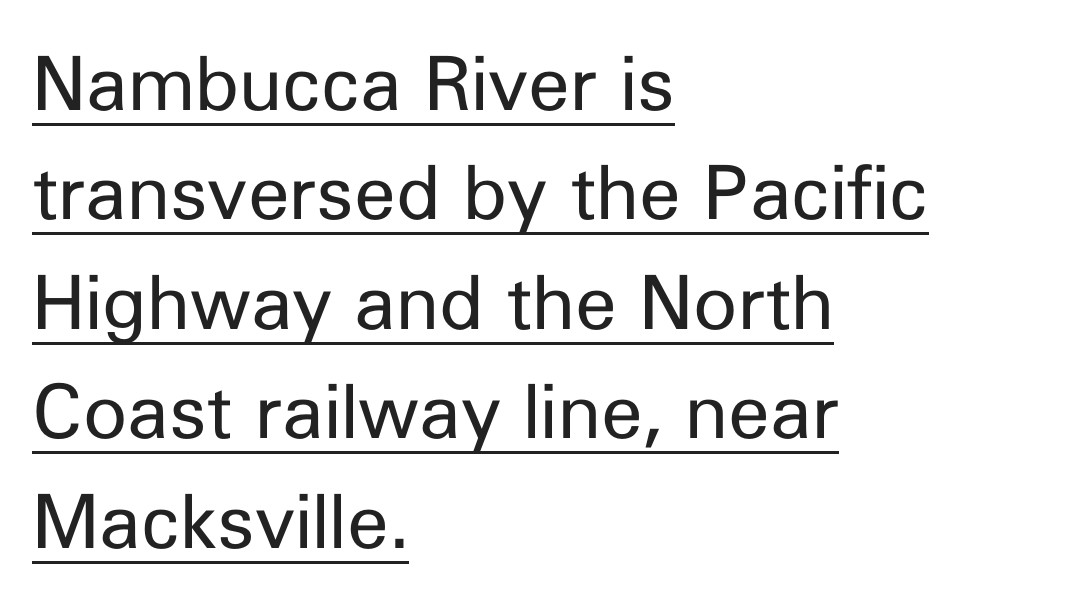
The image shows 75 px regular-weight sans-serif type, upright; set left-aligned, normal line spacing (1.46x), normal letter spacing, underlined; low stroke contrast and a medium x-height.
